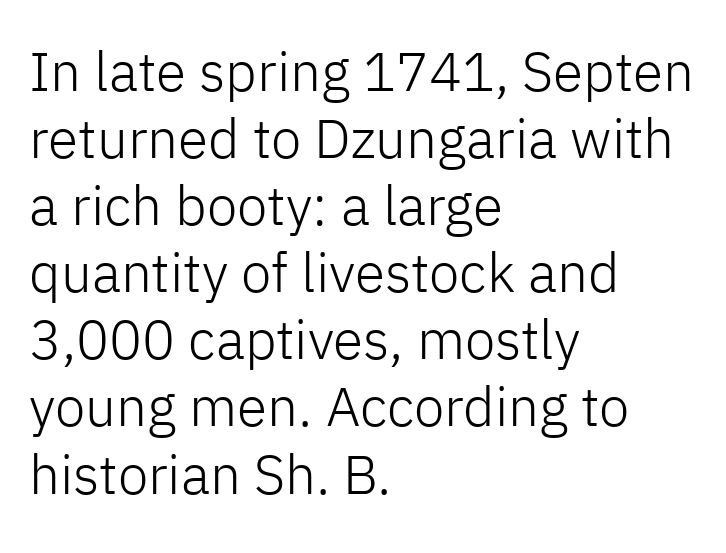
{"serif": "no", "italic": "no", "bold": "no", "weight": "light", "width": "normal", "stroke_contrast": "low", "x_height": "medium", "monospaced": "no", "underline": "no", "align": "left", "line_spacing_ratio": 1.22, "letter_spacing": "normal", "letter_spacing_em": 0.0, "glyph_px": 55}
